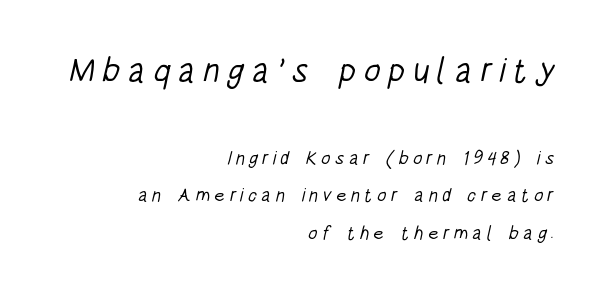
The image shows 34 px light, condensed sans-serif type; set right-aligned, loose line spacing (1.98x), unusually wide letter spacing (+0.22 em), not underlined; the first (top) block is 1.79x larger; low stroke contrast and a large x-height.
